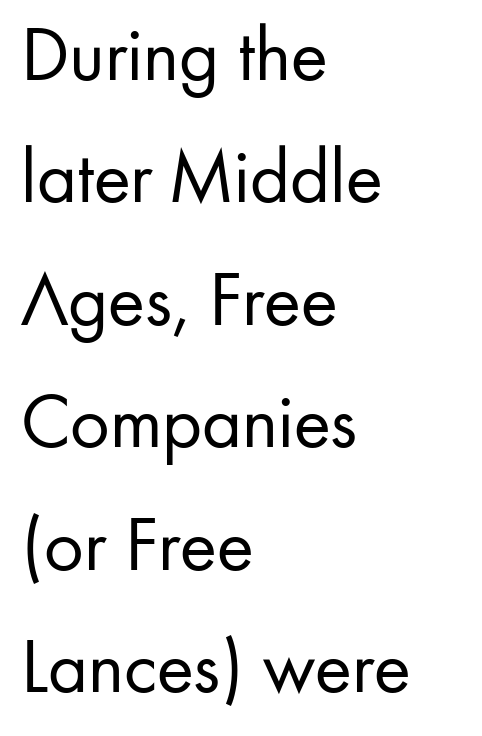
{"serif": "no", "italic": "no", "bold": "no", "weight": "regular", "width": "normal", "stroke_contrast": "low", "x_height": "small", "monospaced": "no", "underline": "no", "align": "left", "line_spacing": "normal", "line_spacing_ratio": 1.57, "letter_spacing": "normal", "letter_spacing_em": 0.0, "glyph_px": 78}
